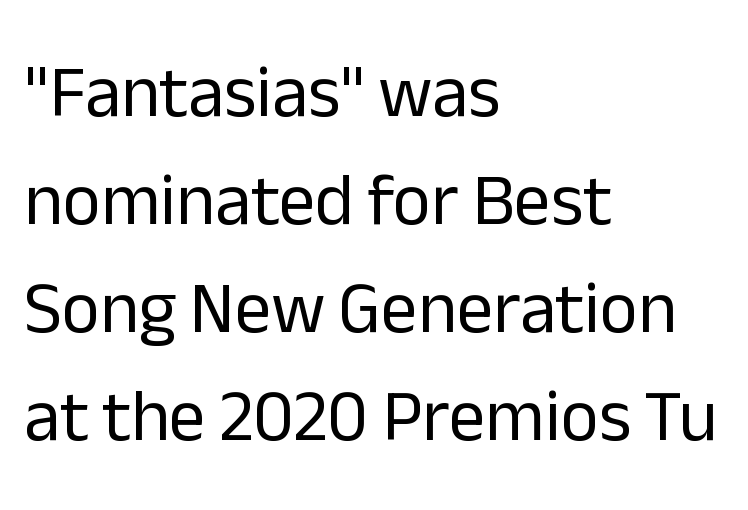
Q: Is the text bold? A: No.
Q: Is the text italic (slanted)? A: No, it is upright.
Q: Is the typeface a serif or a sans-serif typeface? A: Sans-serif.
Q: Is the text underlined? A: No.
Q: How is the paragraph aligned? A: Left-aligned.
Q: Is the spacing between letters normal or unusually wide? A: Normal.
Q: Is the spacing between lines tight, normal or loose? A: Normal.
Q: Width (condensed, normal, or wide)? A: Normal.
Q: Stroke contrast? A: Low.
Q: x-height? A: Medium.
Q: Monospaced? A: No.
